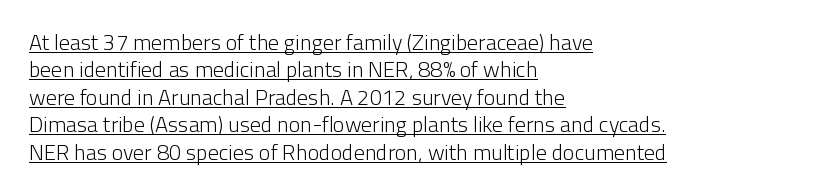
Q: Is the text bold? A: No.
Q: Is the text italic (slanted)? A: No, it is upright.
Q: Is the text underlined? A: Yes.
Q: How is the paragraph aligned? A: Left-aligned.
Q: Is the spacing between letters normal or unusually wide? A: Normal.
Q: Is the spacing between lines tight, normal or loose? A: Normal.
